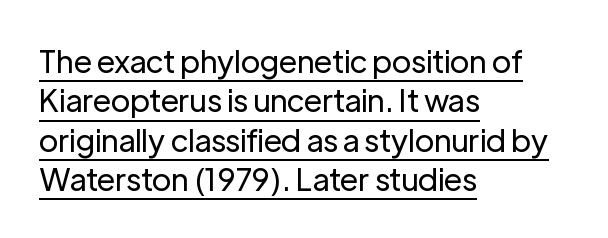
{"serif": "no", "italic": "no", "bold": "no", "weight": "regular", "width": "normal", "stroke_contrast": "low", "x_height": "medium", "monospaced": "no", "underline": "yes", "align": "left", "line_spacing": "normal", "line_spacing_ratio": 1.27, "letter_spacing": "normal", "letter_spacing_em": 0.0, "glyph_px": 31}
